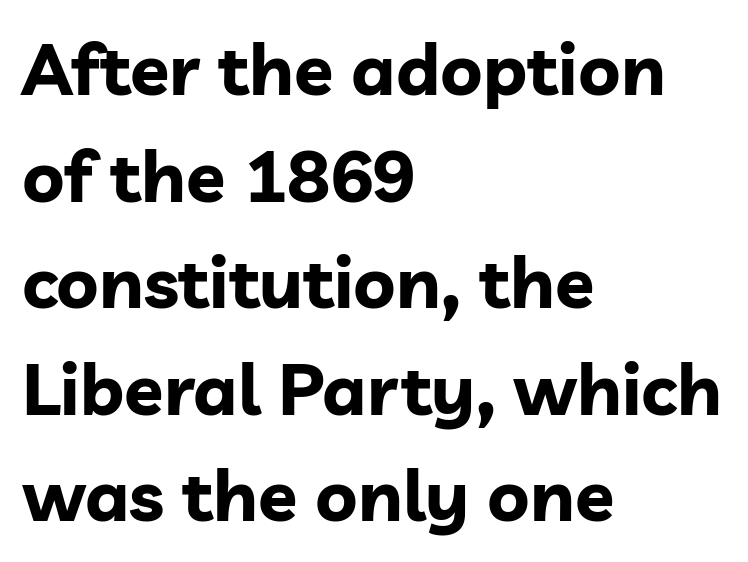
The typography opts for an upright posture over an oblique one. The rendering shows plain stroke endings on the letterforms — a sans-serif design. A typesetter would call this proportional, since set widths differ per character. Caption: standard tracking, unaltered. Weight: bold.
